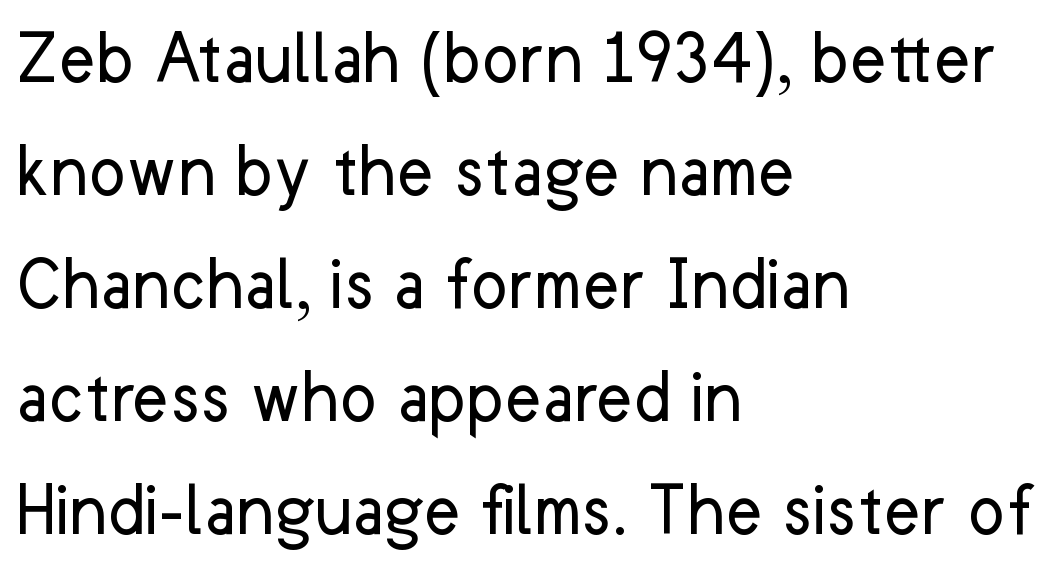
The image shows 78 px regular-weight sans-serif type, upright; set left-aligned, normal line spacing (1.45x), normal letter spacing, not underlined; low stroke contrast and a medium x-height.
